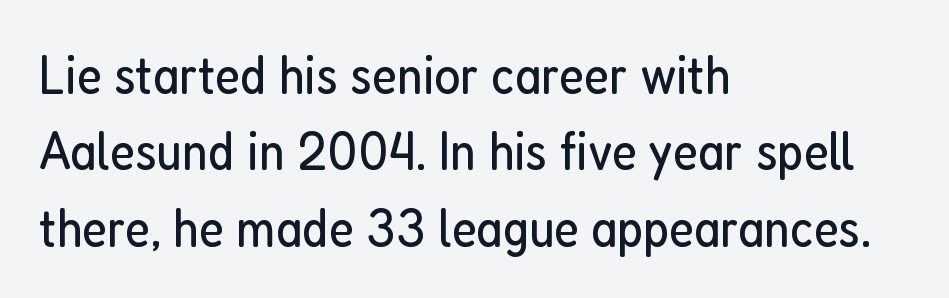
{"serif": "no", "italic": "no", "bold": "no", "weight": "regular", "width": "condensed", "stroke_contrast": "low", "x_height": "medium", "monospaced": "no", "underline": "no", "align": "left", "line_spacing": "normal", "line_spacing_ratio": 1.39, "letter_spacing": "normal", "letter_spacing_em": 0.0, "glyph_px": 55}
